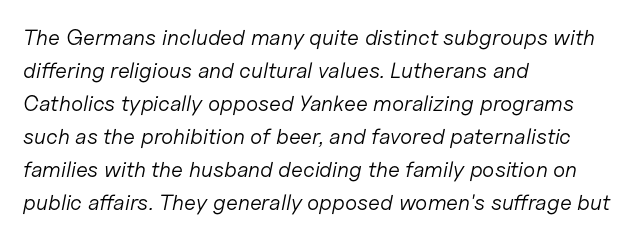
Q: Is the text bold? A: No.
Q: Is the text italic (slanted)? A: Yes, it leans right by about 11 degrees.
Q: Is the text underlined? A: No.
Q: How is the paragraph aligned? A: Left-aligned.
Q: Is the spacing between letters normal or unusually wide? A: Normal.
Q: Is the spacing between lines tight, normal or loose? A: Normal.
